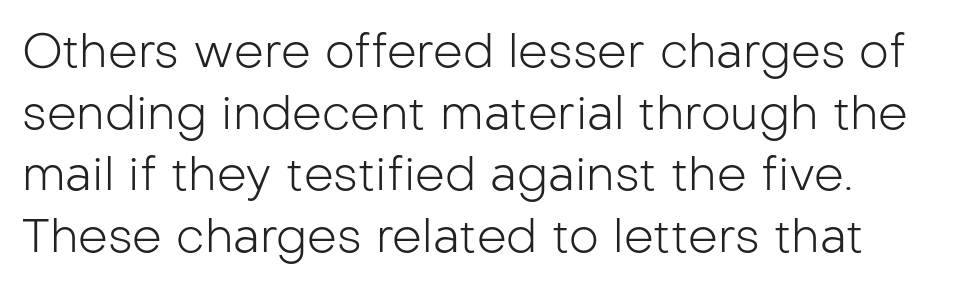
These lines are rendered in a variable-pitch font. In terms of posture, this sample is upright. Heft: none added — not bold. Classification — sans serif. Clear beneath every line of the passage.
